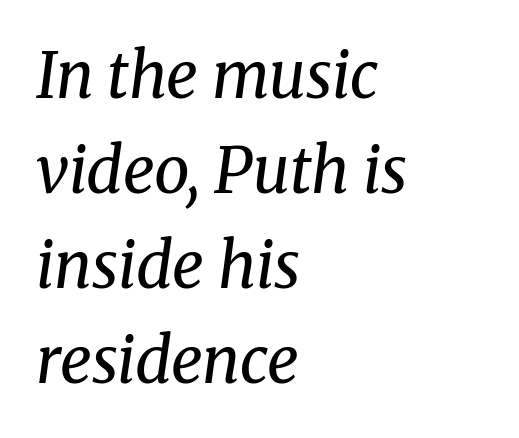
Q: Is the text bold? A: No.
Q: Is the text italic (slanted)? A: Yes, it leans right by about 8 degrees.
Q: Is the typeface a serif or a sans-serif typeface? A: Serif.
Q: Is the text underlined? A: No.
Q: How is the paragraph aligned? A: Left-aligned.
Q: Is the spacing between letters normal or unusually wide? A: Normal.
Q: Is the spacing between lines tight, normal or loose? A: Normal.
Q: Width (condensed, normal, or wide)? A: Normal.
Q: Stroke contrast? A: Medium.
Q: x-height? A: Medium.
Q: Monospaced? A: No.
